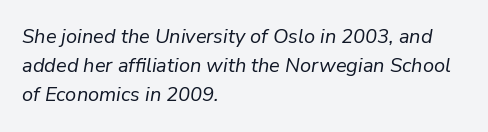
A light-to-regular cut is what we see here. One glance says typical: line gaps are just what's usual. Any mark beneath the type? The region is blank. A student would call this left alignment; a typographer would say flush left, rag right.
